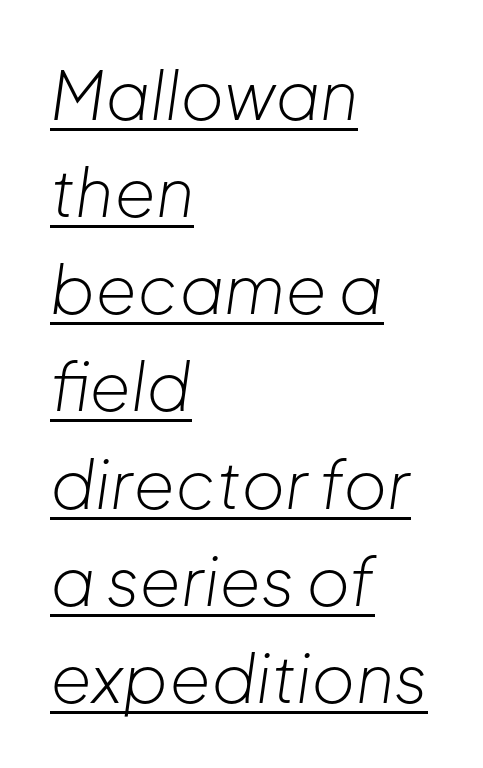
{"italic": "yes", "lean": "right", "slant_degrees": 8, "bold": "no", "weight": "light", "width": "normal", "stroke_contrast": "low", "x_height": "medium", "monospaced": "no", "underline": "yes", "align": "left", "line_spacing": "normal", "line_spacing_ratio": 1.45, "letter_spacing": "normal", "letter_spacing_em": 0.0, "glyph_px": 67}
